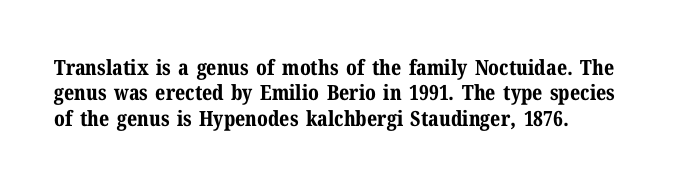
{"italic": "no", "bold": "yes", "underline": "no", "line_spacing_ratio": 1.21, "letter_spacing": "normal", "letter_spacing_em": 0.0, "glyph_px": 21}
